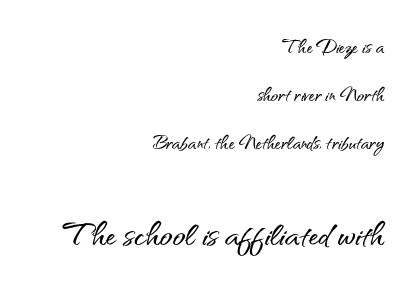
{"serif": "no", "width": "normal", "stroke_contrast": "medium", "x_height": "small", "monospaced": "no", "underline": "no", "align": "right", "line_spacing": "loose", "line_spacing_ratio": 2.01, "letter_spacing": "normal", "letter_spacing_em": 0.0, "larger_block": "second", "size_ratio": 1.75, "glyph_px": 42}
